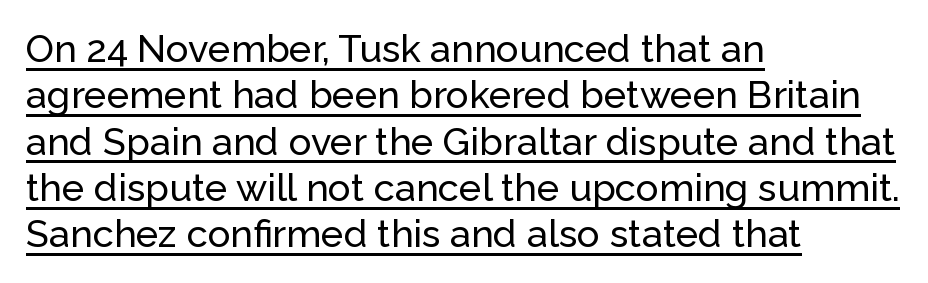
Q: Is the text italic (slanted)? A: No, it is upright.
Q: Is the typeface a serif or a sans-serif typeface? A: Sans-serif.
Q: Is the text underlined? A: Yes.
Q: How is the paragraph aligned? A: Left-aligned.
Q: Is the spacing between letters normal or unusually wide? A: Normal.
Q: Width (condensed, normal, or wide)? A: Normal.
Q: Stroke contrast? A: Low.
Q: x-height? A: Medium.
Q: Monospaced? A: No.
